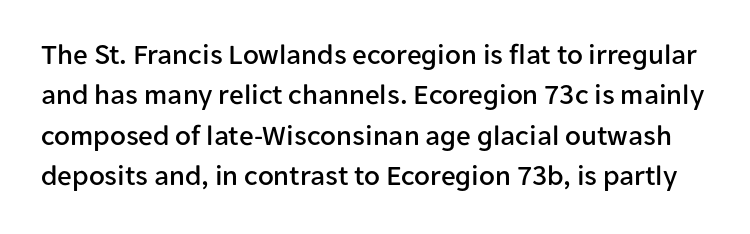
{"serif": "no", "italic": "no", "width": "normal", "stroke_contrast": "low", "x_height": "medium", "monospaced": "no", "underline": "no", "line_spacing": "normal", "line_spacing_ratio": 1.39, "letter_spacing": "normal", "letter_spacing_em": 0.0, "glyph_px": 29}
